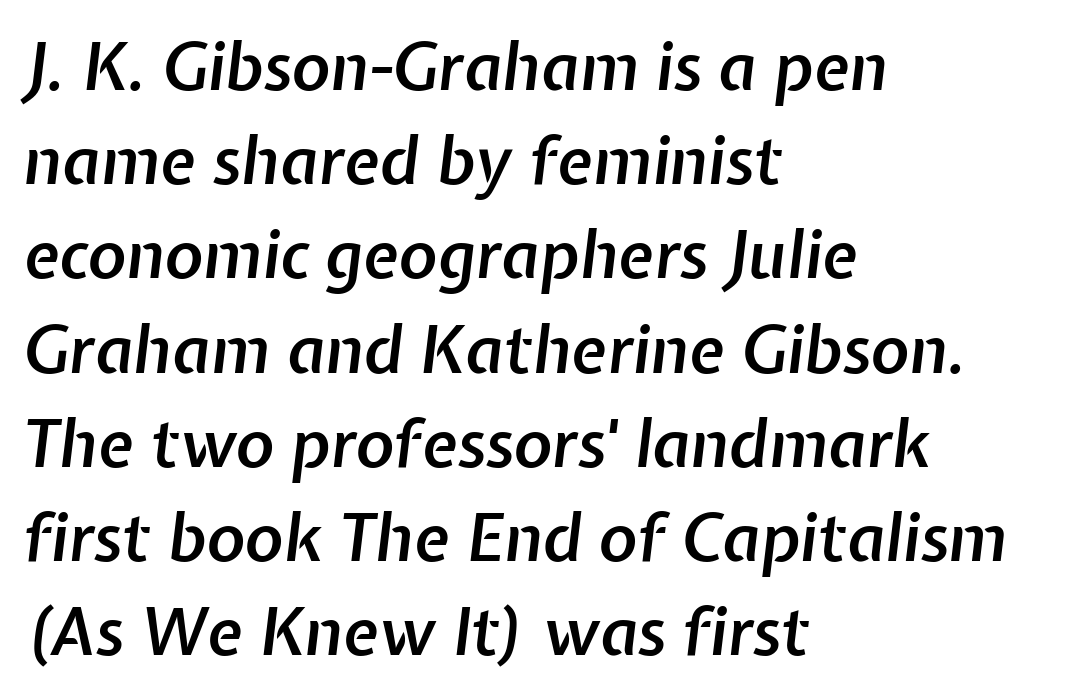
Q: Is the text bold? A: Semi-bold.
Q: Is the text italic (slanted)? A: Yes, it leans right by about 7 degrees.
Q: Is the text underlined? A: No.
Q: How is the paragraph aligned? A: Left-aligned.
Q: Is the spacing between letters normal or unusually wide? A: Normal.
Q: Is the spacing between lines tight, normal or loose? A: Normal.
Q: Width (condensed, normal, or wide)? A: Normal.
Q: Stroke contrast? A: Low.
Q: x-height? A: Medium.
Q: Monospaced? A: No.
